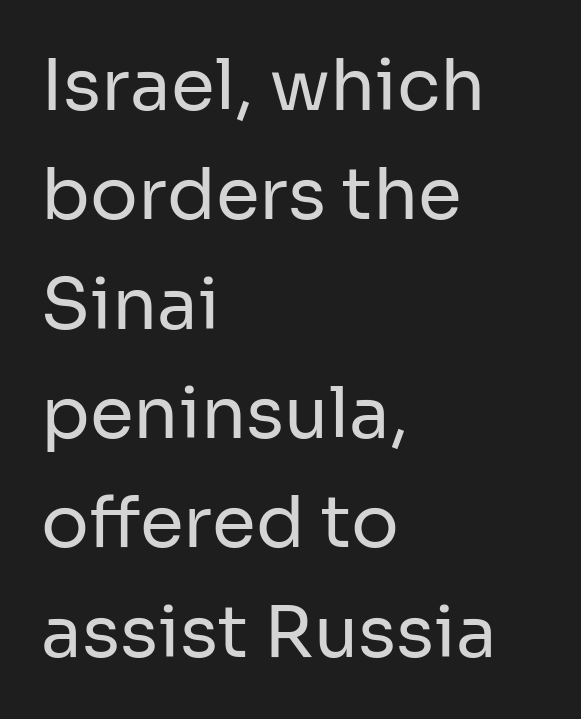
{"serif": "no", "italic": "no", "bold": "no", "weight": "regular", "width": "normal", "stroke_contrast": "low", "x_height": "medium", "monospaced": "no", "underline": "no", "align": "left", "line_spacing": "normal", "line_spacing_ratio": 1.54, "letter_spacing": "normal", "letter_spacing_em": 0.0, "glyph_px": 71}
